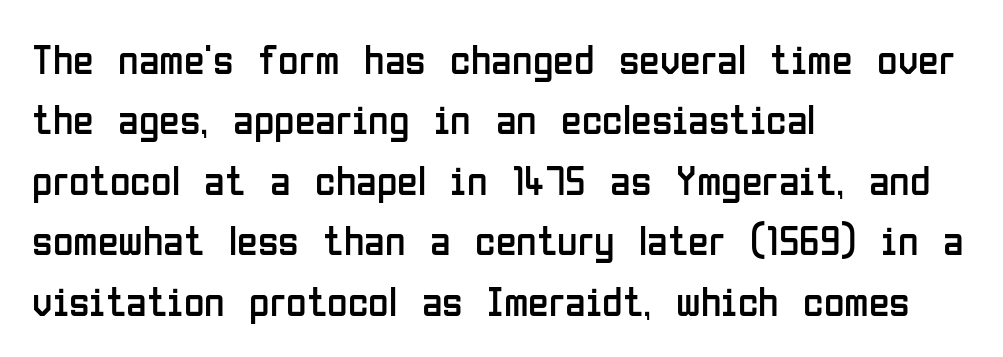
The image shows 42 px regular-weight, condensed sans-serif type, upright; set left-aligned, normal line spacing (1.44x), normal letter spacing, not underlined; low stroke contrast and a medium x-height.
